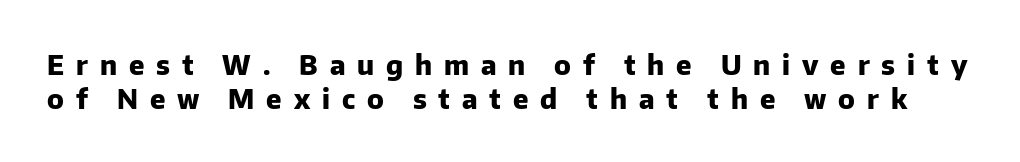
The image shows 27 px bold type, upright; set normal line spacing (1.25x), unusually wide letter spacing (+0.44 em), not underlined.
